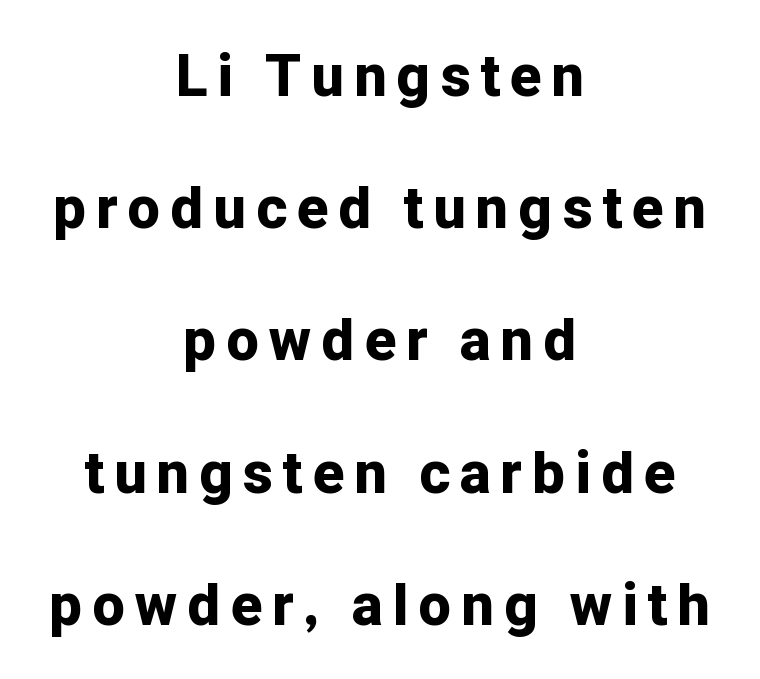
The image shows 57 px bold sans-serif type, upright; set centered, loose line spacing (2.32x), not underlined; low stroke contrast and a medium x-height.
